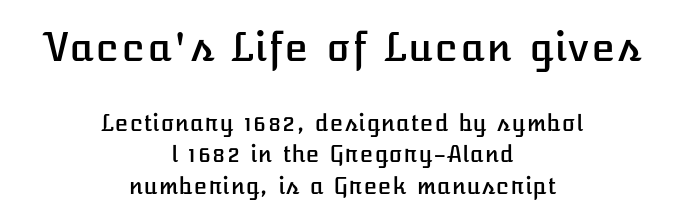
The baseline area is clear. Notice how the stems are strictly vertical — no italics here. The space between consecutive lines is moderate. A student would call this center alignment; a typographer would say set centered. Default kerning and tracking; the words read as compact shapes.
